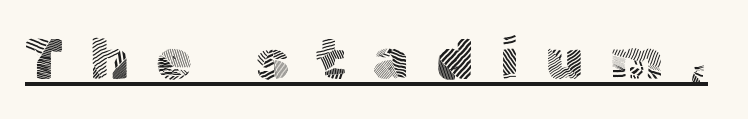
Q: Is the text bold? A: No.
Q: Is the text italic (slanted)? A: No, it is upright.
Q: Is the typeface a serif or a sans-serif typeface? A: Sans-serif.
Q: Is the text underlined? A: Yes.
Q: Is the spacing between letters normal or unusually wide? A: Unusually wide.
Q: Width (condensed, normal, or wide)? A: Normal.
Q: x-height? A: Medium.
Q: Monospaced? A: No.
